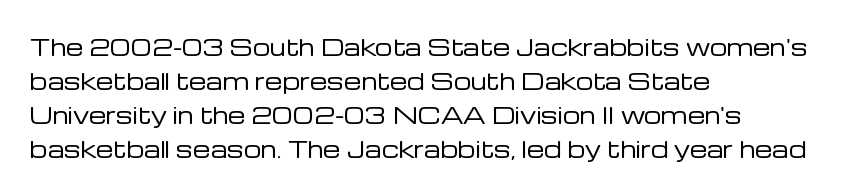
Caption: multi-line text, flush left, ragged right. Rendered with straight, roman letterforms. Beneath every word, the page is bare. Weight: not bold — regular or lighter. Nobody touched the tracking dial on this one. Vertically, the passage feels balanced, rows spaced as you'd expect.
